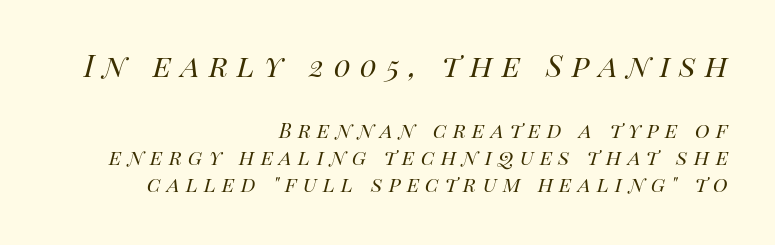
The image shows 37 px regular-weight type, italic (leaning right); set right-aligned, tight line spacing (1.09x), unusually wide letter spacing (+0.25 em), not underlined; the first (top) block is 1.48x larger; high stroke contrast and a large x-height.
